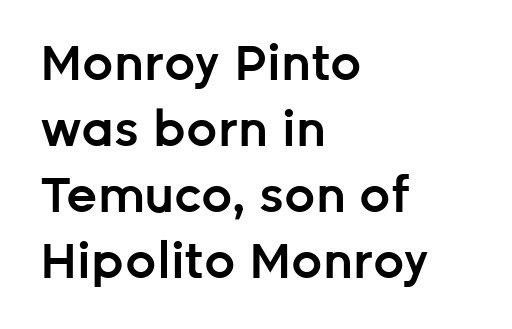
Q: Is the text bold? A: Semi-bold.
Q: Is the text italic (slanted)? A: No, it is upright.
Q: Is the typeface a serif or a sans-serif typeface? A: Sans-serif.
Q: Is the text underlined? A: No.
Q: How is the paragraph aligned? A: Left-aligned.
Q: Is the spacing between letters normal or unusually wide? A: Normal.
Q: Is the spacing between lines tight, normal or loose? A: Normal.
Q: Width (condensed, normal, or wide)? A: Normal.
Q: Stroke contrast? A: Low.
Q: x-height? A: Medium.
Q: Monospaced? A: No.
